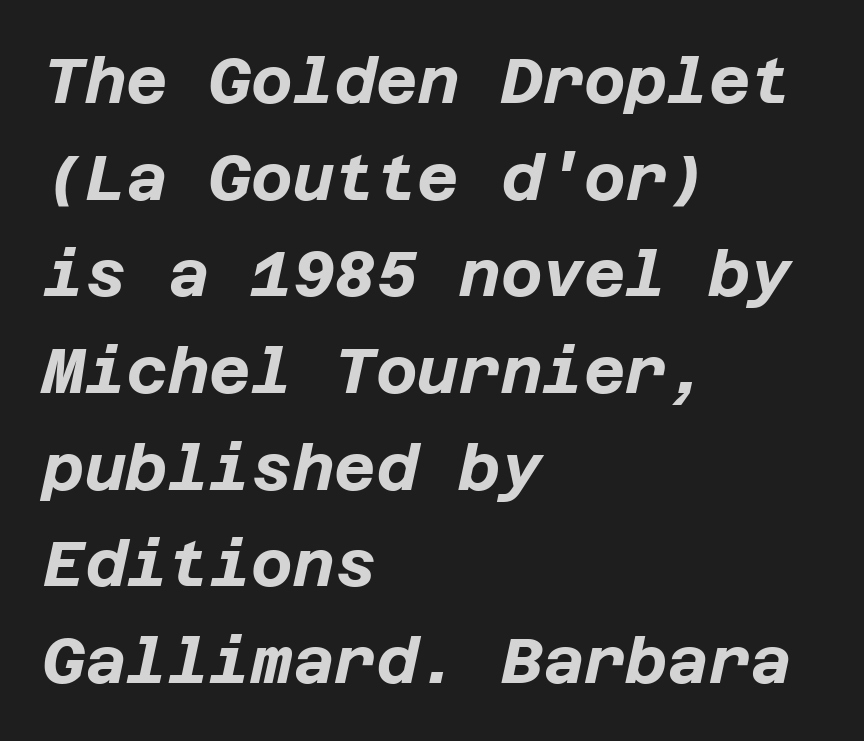
Line starts are locked; line ends wander. On the weight axis this lands at bold, roughly 700. Horizontal bands of white between lines are of average thickness. Would a proofreader flag this as italicized? Yes. What stands out about the letter spacing? Nothing — it is the standard amount.
